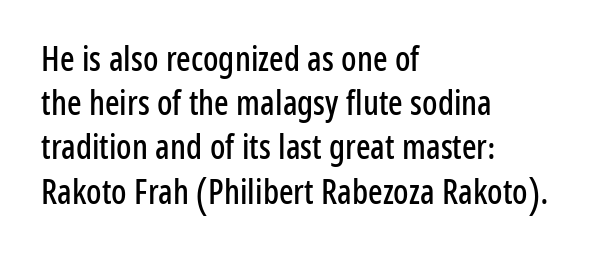
The image shows 34 px condensed sans-serif type, upright; set left-aligned, normal line spacing (1.3x), normal letter spacing, not underlined; low stroke contrast and a medium x-height.
